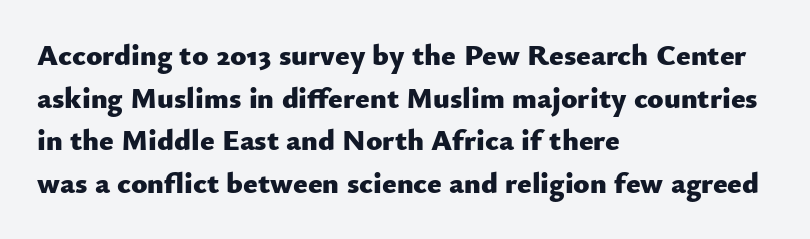
Q: Is the text bold? A: Yes.
Q: Is the text italic (slanted)? A: No, it is upright.
Q: Is the typeface a serif or a sans-serif typeface? A: Sans-serif.
Q: Is the text underlined? A: No.
Q: How is the paragraph aligned? A: Left-aligned.
Q: Is the spacing between letters normal or unusually wide? A: Normal.
Q: Is the spacing between lines tight, normal or loose? A: Normal.
Q: Width (condensed, normal, or wide)? A: Normal.
Q: Stroke contrast? A: Low.
Q: x-height? A: Small.
Q: Monospaced? A: No.
